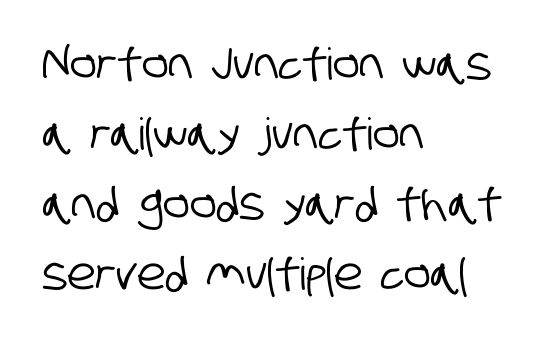
Q: Is the typeface a serif or a sans-serif typeface? A: Sans-serif.
Q: Is the text underlined? A: No.
Q: How is the paragraph aligned? A: Left-aligned.
Q: Is the spacing between letters normal or unusually wide? A: Normal.
Q: Is the spacing between lines tight, normal or loose? A: Normal.
Q: Width (condensed, normal, or wide)? A: Condensed.
Q: Stroke contrast? A: Low.
Q: x-height? A: Large.
Q: Monospaced? A: No.
